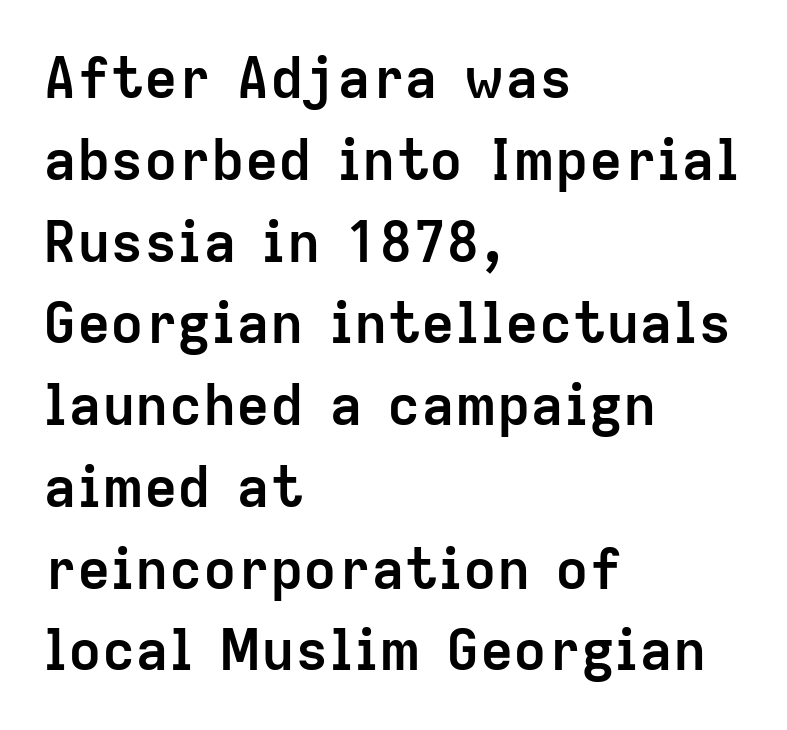
{"serif": "no", "italic": "no", "bold": "yes", "weight": "semibold", "width": "normal", "stroke_contrast": "low", "x_height": "medium", "monospaced": "no", "underline": "no", "align": "left", "line_spacing": "normal", "line_spacing_ratio": 1.46, "letter_spacing": "normal", "letter_spacing_em": 0.0, "glyph_px": 56}
